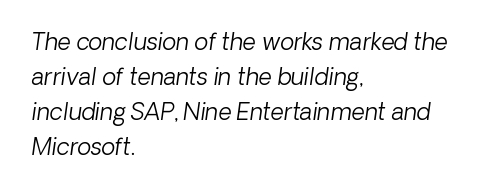
Q: Is the text bold? A: No.
Q: Is the text underlined? A: No.
Q: How is the paragraph aligned? A: Left-aligned.
Q: Is the spacing between letters normal or unusually wide? A: Normal.
Q: Is the spacing between lines tight, normal or loose? A: Normal.
